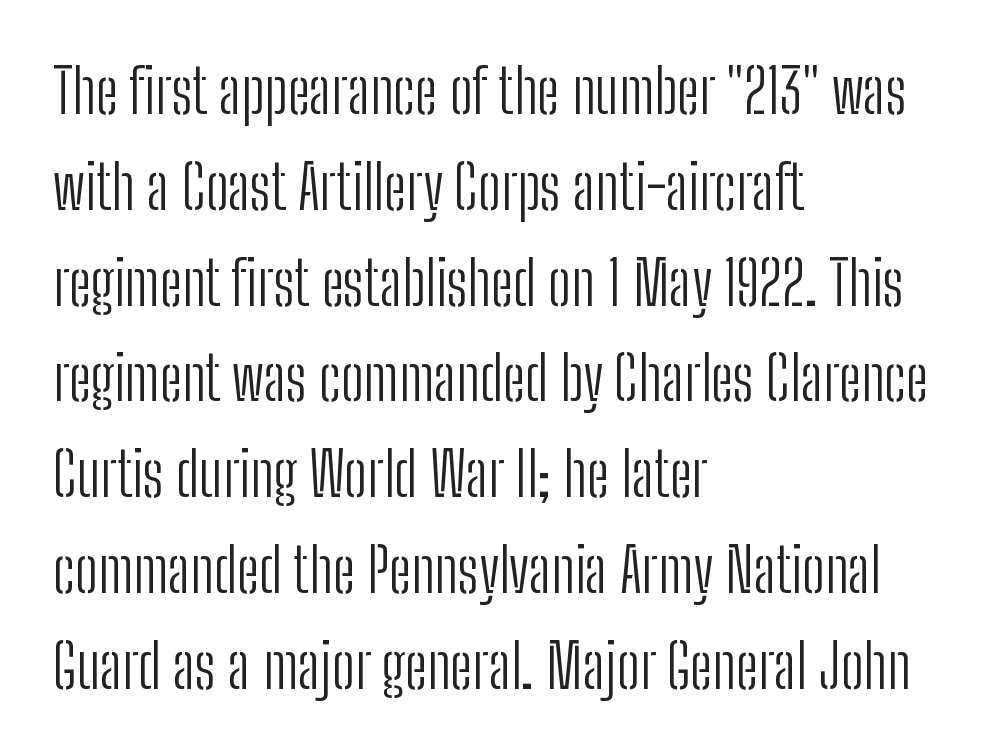
Q: Is the text bold? A: No.
Q: Is the text italic (slanted)? A: No, it is upright.
Q: Is the typeface a serif or a sans-serif typeface? A: Sans-serif.
Q: Is the text underlined? A: No.
Q: How is the paragraph aligned? A: Left-aligned.
Q: Is the spacing between letters normal or unusually wide? A: Normal.
Q: Is the spacing between lines tight, normal or loose? A: Normal.
Q: Width (condensed, normal, or wide)? A: Condensed.
Q: Stroke contrast? A: Low.
Q: x-height? A: Medium.
Q: Monospaced? A: No.
